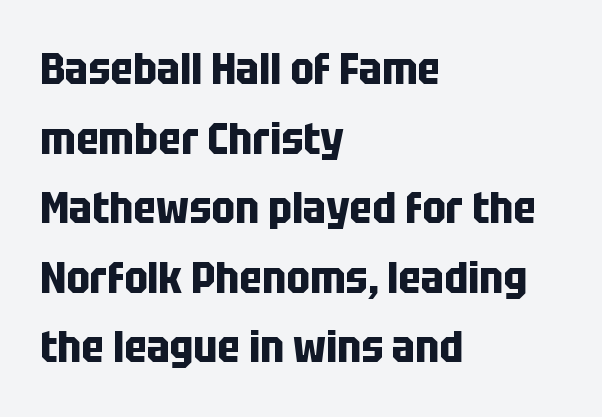
Q: Is the text bold? A: Yes.
Q: Is the text italic (slanted)? A: No, it is upright.
Q: Is the typeface a serif or a sans-serif typeface? A: Sans-serif.
Q: Is the text underlined? A: No.
Q: How is the paragraph aligned? A: Left-aligned.
Q: Is the spacing between letters normal or unusually wide? A: Normal.
Q: Is the spacing between lines tight, normal or loose? A: Normal.
Q: Width (condensed, normal, or wide)? A: Condensed.
Q: Stroke contrast? A: Low.
Q: x-height? A: Large.
Q: Monospaced? A: No.
